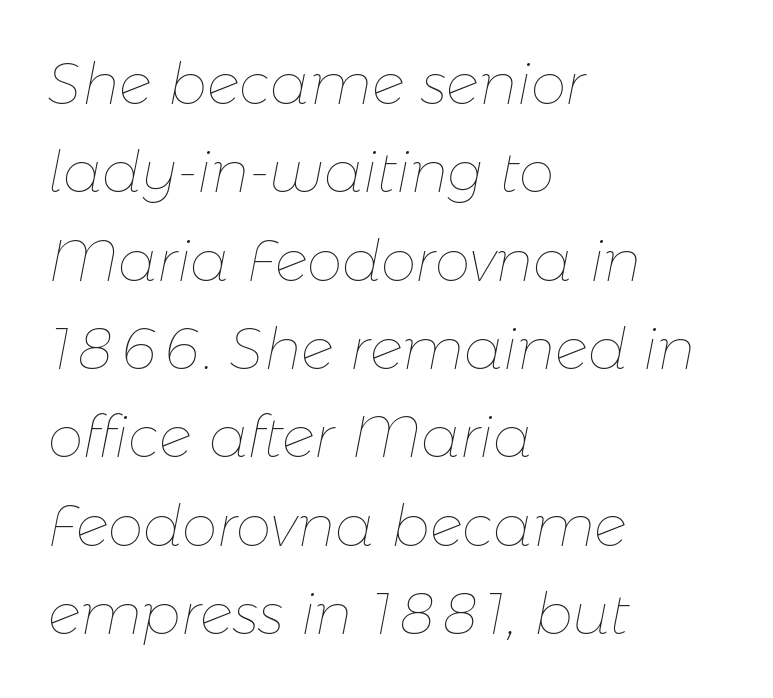
You can tell it's italic because the verticals aren't actually vertical. A quiet, ordinary-to-light weight characterises the typeface. A normal amount of white space separates one row of letters from the next. Character widths vary here, with narrow letters taking less room than wide ones.
